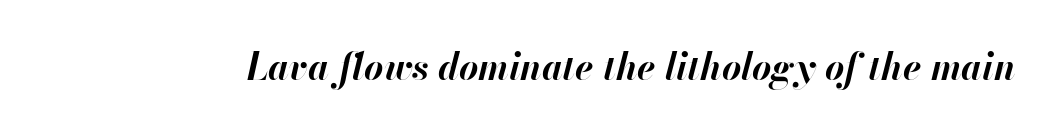
Q: Is the text bold? A: Yes.
Q: Is the text italic (slanted)? A: Yes, it leans right by about 13 degrees.
Q: Is the text underlined? A: No.
Q: Is the spacing between letters normal or unusually wide? A: Normal.
Q: Width (condensed, normal, or wide)? A: Normal.
Q: Stroke contrast? A: High.
Q: x-height? A: Small.
Q: Monospaced? A: No.
